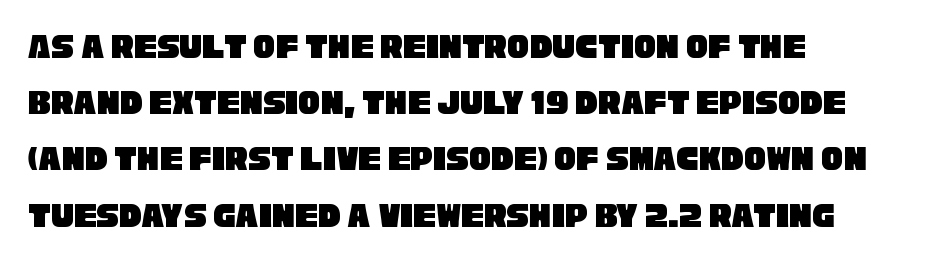
The image shows 37 px condensed sans-serif type; set left-aligned, normal line spacing (1.52x), normal letter spacing, not underlined; low stroke contrast and a large x-height.
